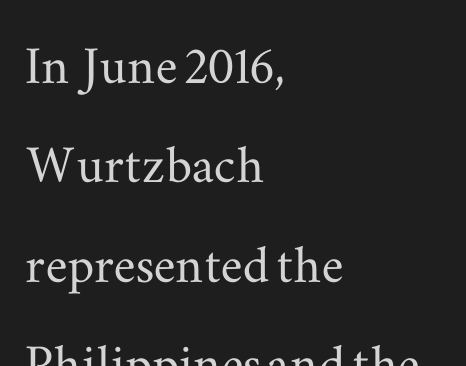
The words here are not underlined. The line-height multiplier appears to be the usual default. Type style note: has serifs. The rag falls on the right side of this text block. Posture: straight, roman, zero tilt. The face used here is proportionally spaced, like ordinary book or web type.
